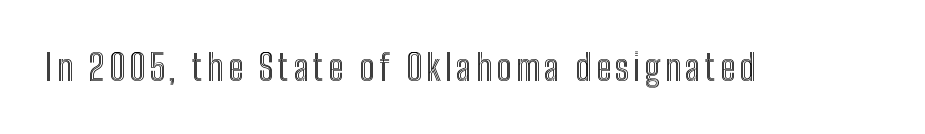
The image shows 36 px condensed type, upright; set not underlined; a medium x-height.
